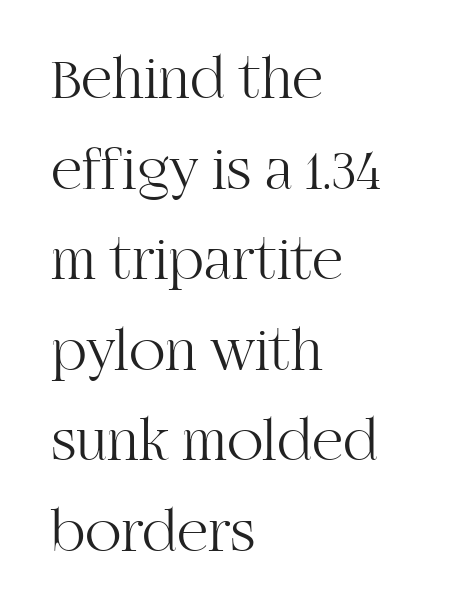
{"serif": "yes", "italic": "no", "bold": "no", "weight": "light", "width": "normal", "stroke_contrast": "high", "x_height": "large", "monospaced": "no", "underline": "no", "align": "left", "line_spacing": "normal", "line_spacing_ratio": 1.51, "letter_spacing": "normal", "letter_spacing_em": 0.0, "glyph_px": 60}
